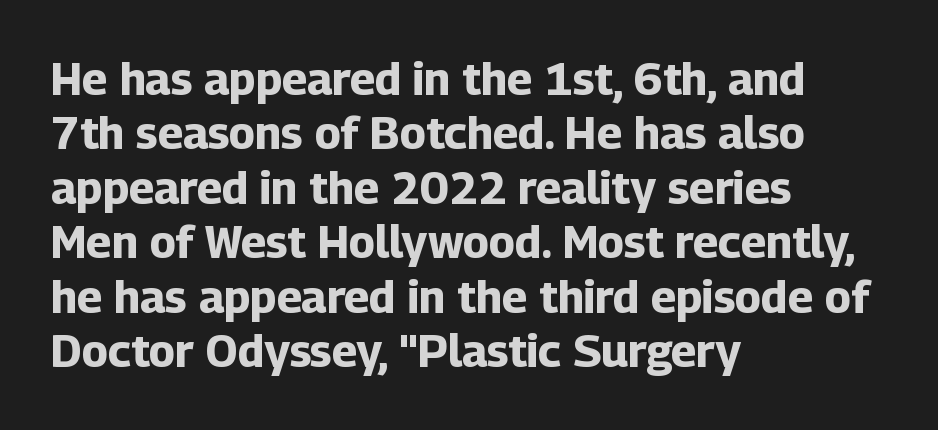
{"serif": "no", "italic": "no", "bold": "yes", "weight": "bold", "width": "normal", "stroke_contrast": "low", "x_height": "medium", "monospaced": "no", "underline": "no", "align": "left", "line_spacing_ratio": 1.21, "letter_spacing": "normal", "letter_spacing_em": 0.0, "glyph_px": 45}
